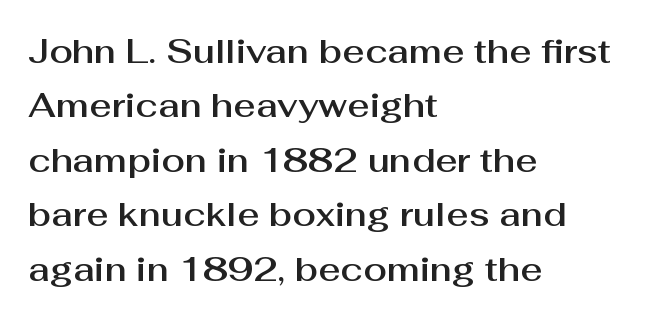
The vertical gap from one line to the next is medium. This is the regular roman posture of the typeface. A typesetter would label this face a sans. The passage shown has conventional tracking throughout. Do the characters align in a grid? No, the font is proportional.
